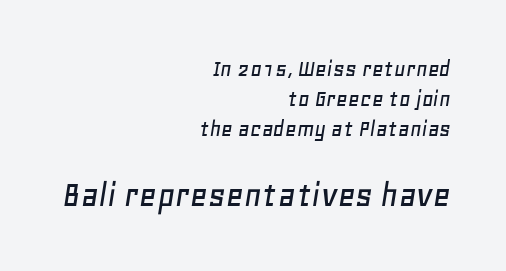
{"italic": "yes", "lean": "right", "slant_degrees": 11, "width": "normal", "stroke_contrast": "low", "x_height": "large", "monospaced": "no", "underline": "no", "align": "right", "line_spacing_ratio": 1.2, "letter_spacing": "normal", "letter_spacing_em": 0.0, "larger_block": "second", "size_ratio": 1.52, "glyph_px": 38}
